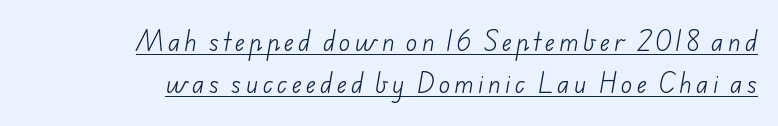
The image shows 23 px text type; set right-aligned, line spacing 1.84x, unusually wide letter spacing (+0.2 em), underlined.
